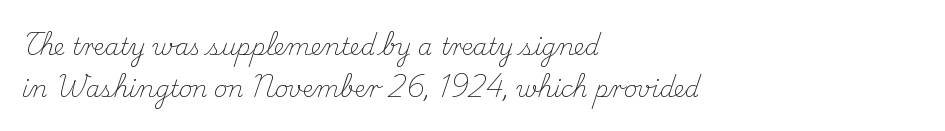
{"bold": "no", "underline": "no", "align": "left", "line_spacing_ratio": 1.81, "letter_spacing": "normal", "letter_spacing_em": 0.0, "glyph_px": 23}
